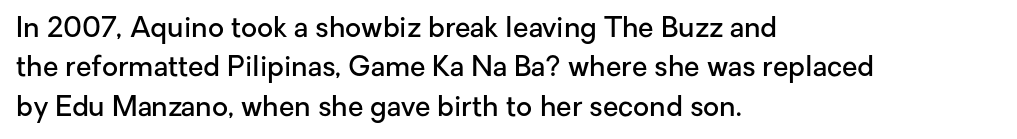
Letterform terminals end flat and unadorned throughout the passage. You could not count columns in this text — the font is proportionally spaced. Short and long lines alike share a common starting point at left. You can tell it's not italic because the verticals are truly vertical. Students, note that the glyphs here touch the page at normal intervals.
